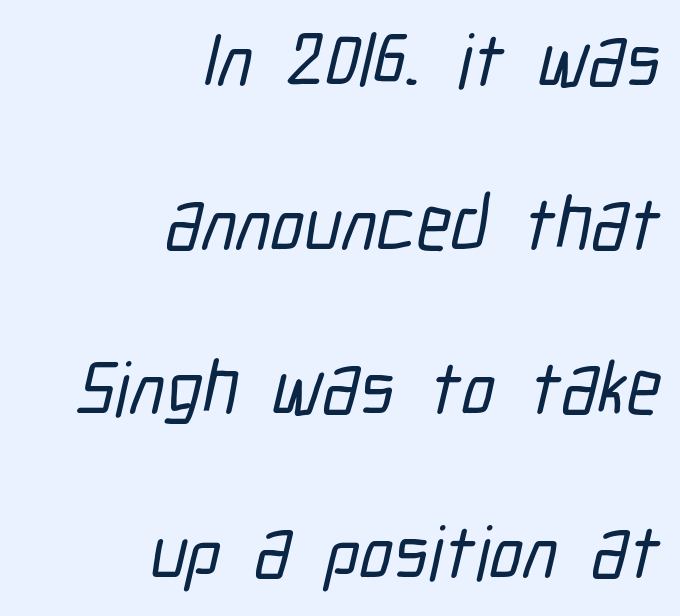
Is there much room between lines? Yes — plenty of vertical air separates them. The passage shown is not underscored anywhere. The font family rendered here belongs to the sans-serif group. Inter-character spacing is left at the font's built-in metrics. Alignment: flush right. A typesetter would call this proportional, since set widths differ per character.
